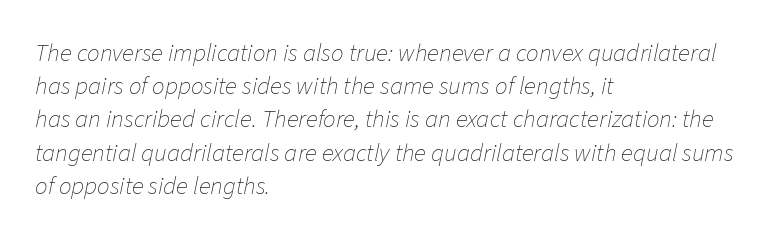
The image shows 25 px text type, italic (leaning right); set left-aligned, normal line spacing (1.33x), normal letter spacing, not underlined.
